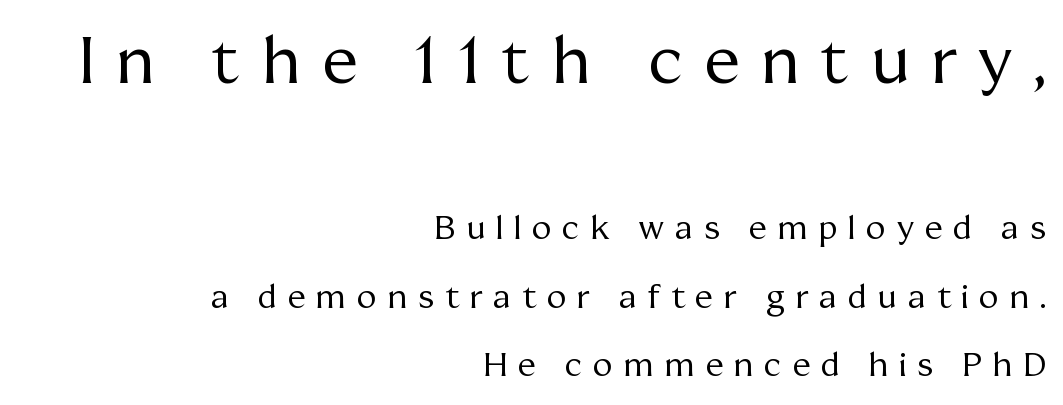
{"serif": "yes", "italic": "no", "bold": "no", "weight": "regular", "width": "normal", "stroke_contrast": "medium", "x_height": "medium", "monospaced": "no", "underline": "no", "align": "right", "line_spacing": "loose", "line_spacing_ratio": 2.07, "letter_spacing": "wide", "letter_spacing_em": 0.33, "larger_block": "first", "size_ratio": 2.0, "glyph_px": 66}
